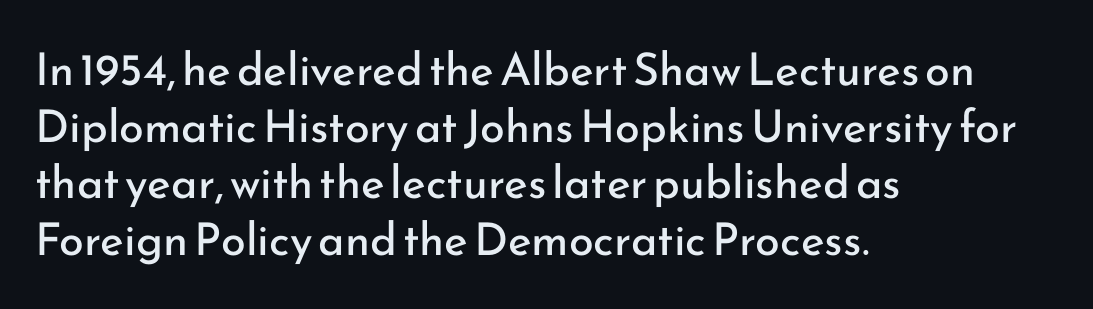
{"serif": "no", "italic": "no", "bold": "no", "weight": "regular", "width": "normal", "stroke_contrast": "low", "x_height": "small", "monospaced": "no", "underline": "no", "align": "left", "line_spacing": "normal", "line_spacing_ratio": 1.26, "letter_spacing": "normal", "letter_spacing_em": 0.0, "glyph_px": 45}
